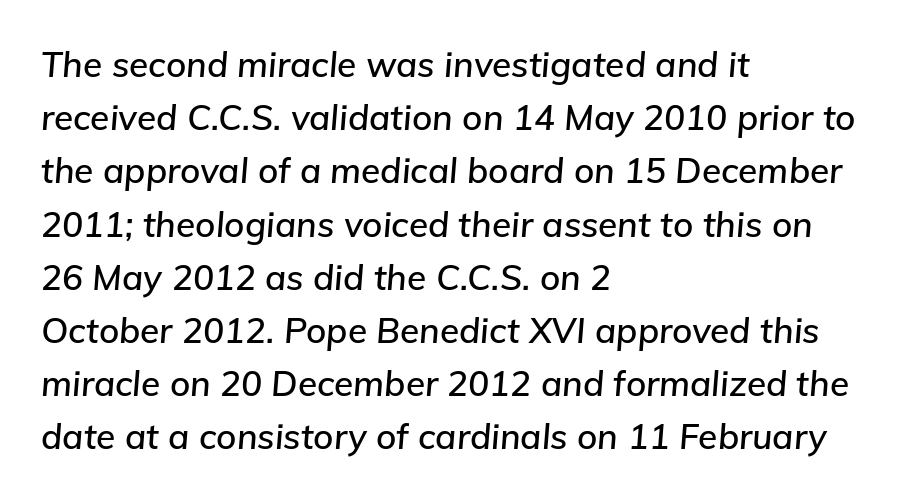
Q: Is the text italic (slanted)? A: Yes, it leans right by about 5 degrees.
Q: Is the text underlined? A: No.
Q: How is the paragraph aligned? A: Left-aligned.
Q: Is the spacing between letters normal or unusually wide? A: Normal.
Q: Is the spacing between lines tight, normal or loose? A: Normal.
Q: Width (condensed, normal, or wide)? A: Normal.
Q: Stroke contrast? A: Low.
Q: x-height? A: Medium.
Q: Monospaced? A: No.
